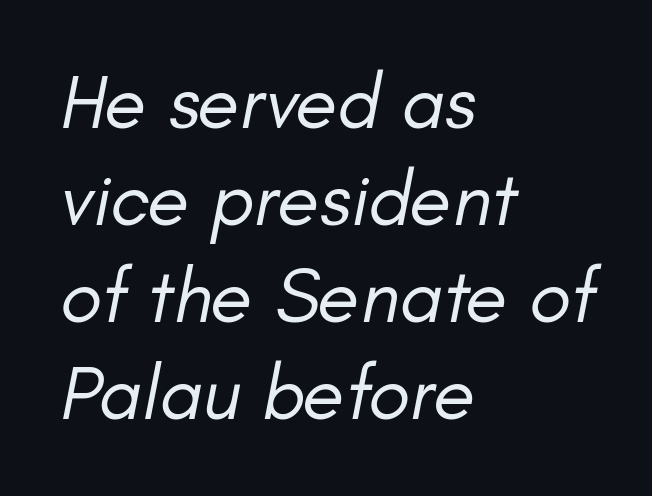
The image shows 77 px regular-weight type, italic (leaning right); set left-aligned, normal line spacing (1.26x), normal letter spacing, not underlined; low stroke contrast and a small x-height.
